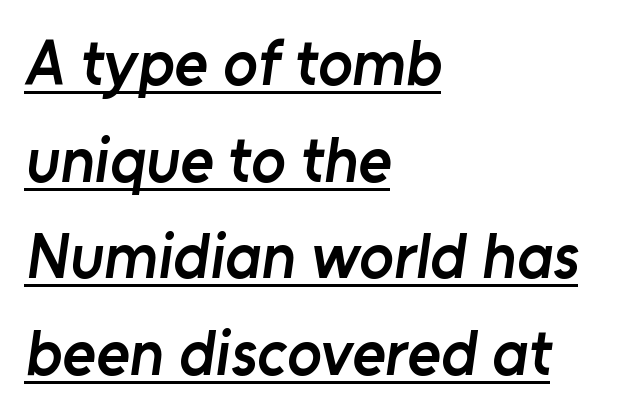
Q: Is the text bold? A: Semi-bold.
Q: Is the typeface a serif or a sans-serif typeface? A: Sans-serif.
Q: Is the text underlined? A: Yes.
Q: How is the paragraph aligned? A: Left-aligned.
Q: Is the spacing between letters normal or unusually wide? A: Normal.
Q: Is the spacing between lines tight, normal or loose? A: Normal.
Q: Width (condensed, normal, or wide)? A: Normal.
Q: Stroke contrast? A: Low.
Q: x-height? A: Medium.
Q: Monospaced? A: No.
